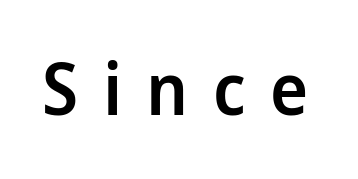
Nope, no serifs anywhere on these letters. You could not count columns in this text — the font is proportionally spaced. Bold? Not quite — semibold, heavier than regular but stopping short. You could only call the tracking loose — the letters float apart.
